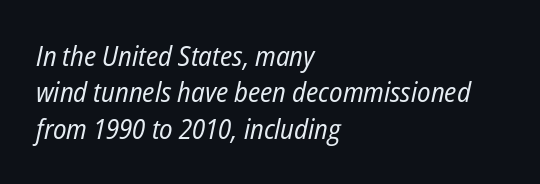
{"italic": "yes", "lean": "right", "slant_degrees": 12, "bold": "no", "weight": "regular", "width": "condensed", "stroke_contrast": "low", "x_height": "medium", "monospaced": "no", "underline": "no", "align": "left", "line_spacing": "normal", "line_spacing_ratio": 1.3, "letter_spacing": "normal", "letter_spacing_em": 0.0, "glyph_px": 28}
